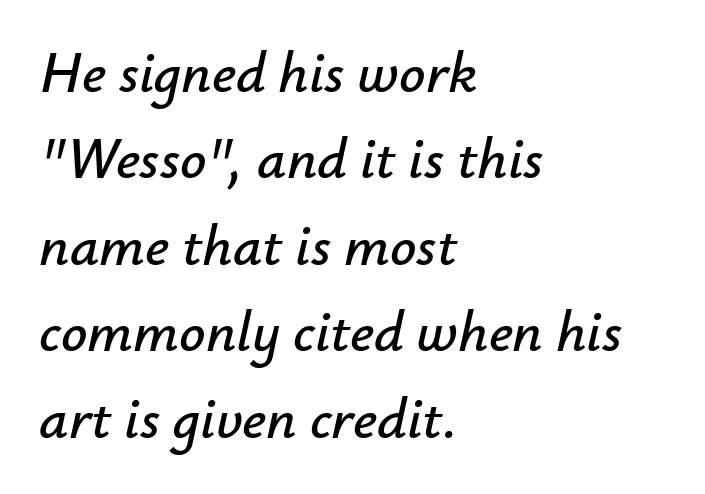
The image shows 58 px text type, italic (leaning right); set left-aligned, normal line spacing (1.49x), normal letter spacing, not underlined; low stroke contrast and a small x-height.
